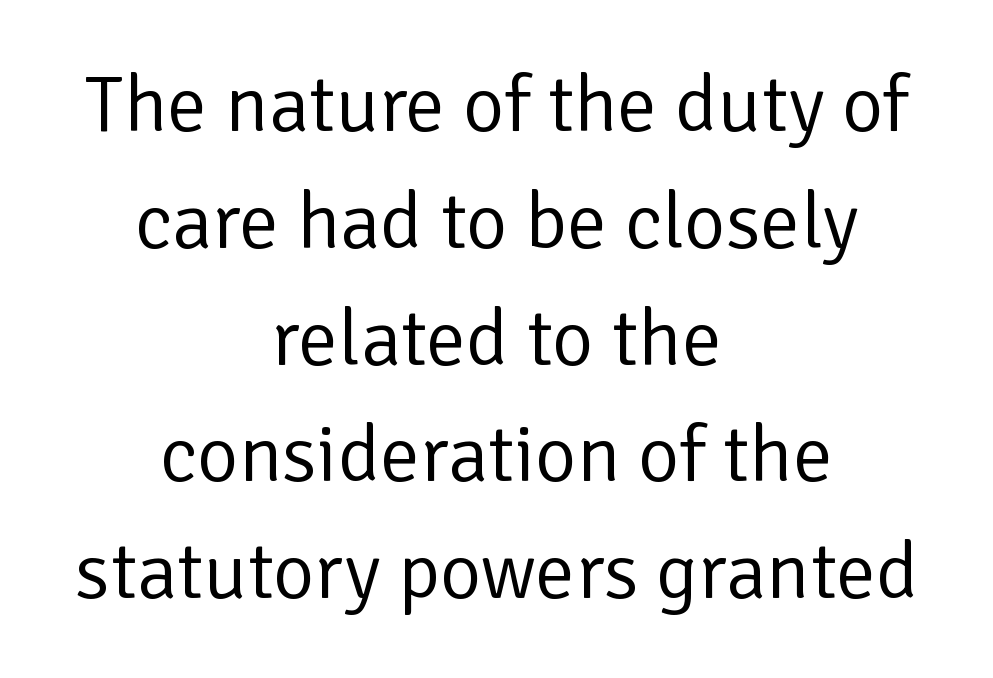
{"serif": "no", "italic": "no", "bold": "no", "weight": "regular", "width": "normal", "stroke_contrast": "low", "x_height": "medium", "monospaced": "no", "underline": "no", "align": "center", "line_spacing": "normal", "line_spacing_ratio": 1.46, "letter_spacing": "normal", "letter_spacing_em": 0.0, "glyph_px": 80}
